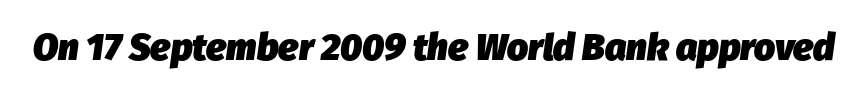
Q: Is the text bold? A: Yes.
Q: Is the text italic (slanted)? A: Yes, it leans right by about 8 degrees.
Q: Is the text underlined? A: No.
Q: Is the spacing between letters normal or unusually wide? A: Normal.
Q: Width (condensed, normal, or wide)? A: Normal.
Q: Stroke contrast? A: Low.
Q: x-height? A: Medium.
Q: Monospaced? A: No.
